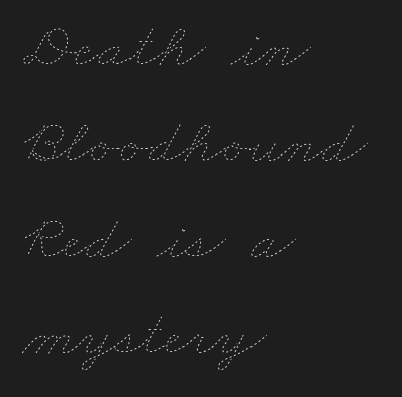
The image shows 64 px thin, wide type; set left-aligned, normal line spacing (1.5x), normal letter spacing, not underlined; low stroke contrast and a small x-height.
